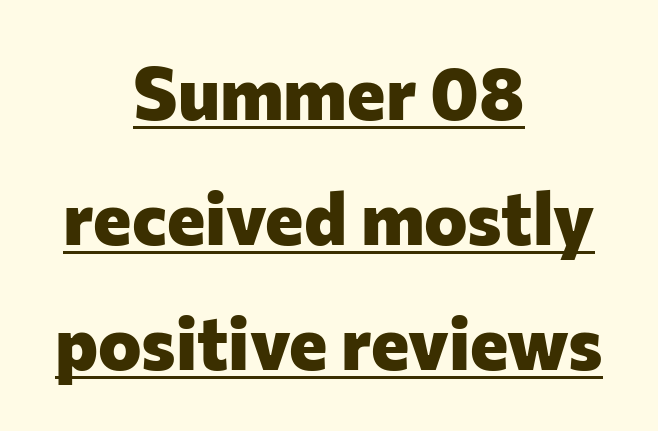
In terms of letterform style, serifs are entirely absent. The passage shown is emphatically bold. One-word summary of the alignment: center. The face used here is proportionally spaced, like ordinary book or web type.
